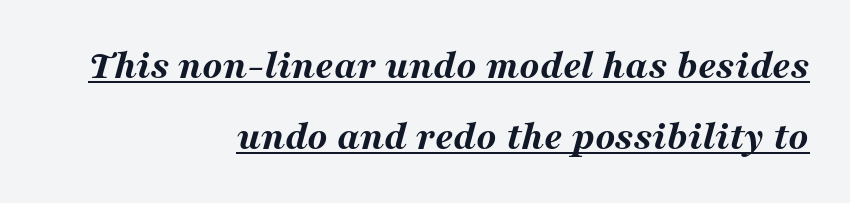
{"italic": "yes", "lean": "right", "slant_degrees": 16, "bold": "yes", "weight": "bold", "width": "wide", "stroke_contrast": "medium", "x_height": "medium", "monospaced": "no", "underline": "yes", "align": "right", "line_spacing_ratio": 1.73, "letter_spacing": "normal", "letter_spacing_em": 0.0, "glyph_px": 41}
